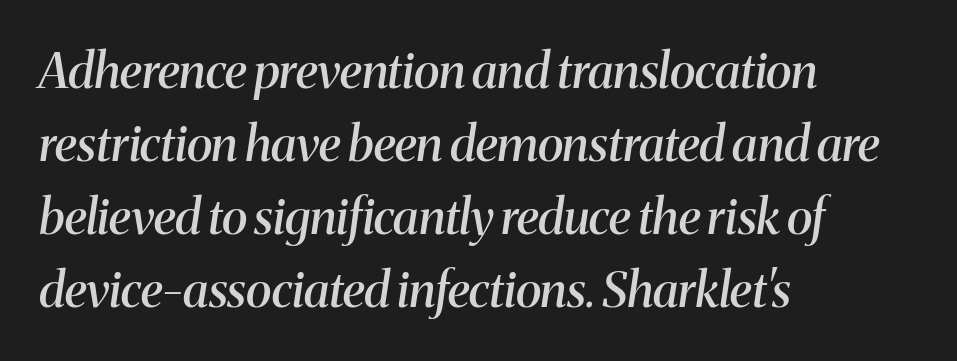
Designer's note — italics engaged. The passage shown is not underscored anywhere. These lines are composed in type with serifs. The typesetter chose a ragged-right arrangement here.
